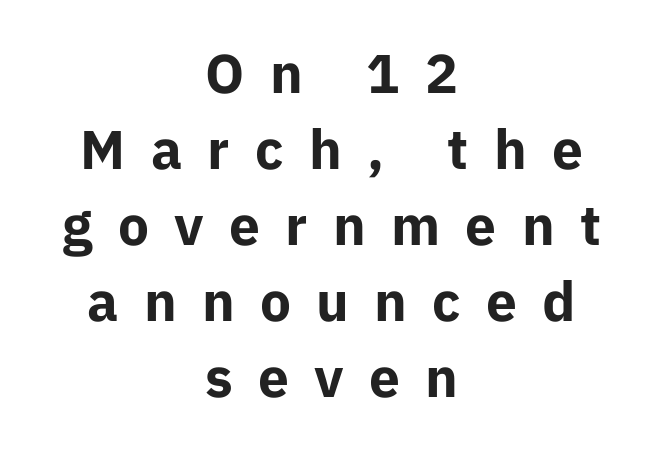
Q: Is the text bold? A: Yes.
Q: Is the text italic (slanted)? A: No, it is upright.
Q: Is the typeface a serif or a sans-serif typeface? A: Sans-serif.
Q: Is the text underlined? A: No.
Q: How is the paragraph aligned? A: Centered.
Q: Is the spacing between letters normal or unusually wide? A: Unusually wide.
Q: Is the spacing between lines tight, normal or loose? A: Normal.
Q: Width (condensed, normal, or wide)? A: Normal.
Q: Stroke contrast? A: Low.
Q: x-height? A: Medium.
Q: Monospaced? A: No.
